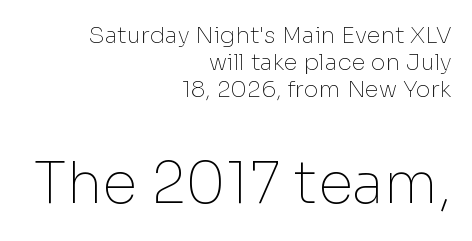
The image shows 57 px thin sans-serif type, upright; set right-aligned, line spacing 1.18x, normal letter spacing, not underlined; the second (bottom) block is 2.48x larger; low stroke contrast and a medium x-height.
